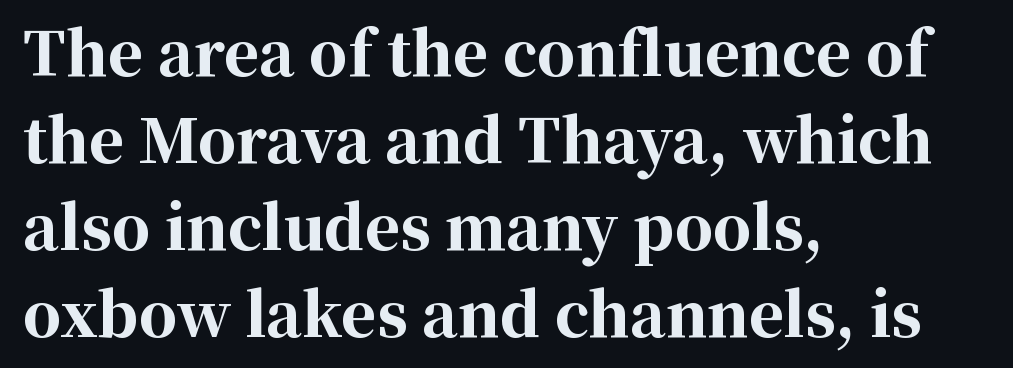
The image shows 60 px bold serif type, upright; set left-aligned, normal line spacing (1.45x), normal letter spacing, not underlined; high stroke contrast and a medium x-height.
